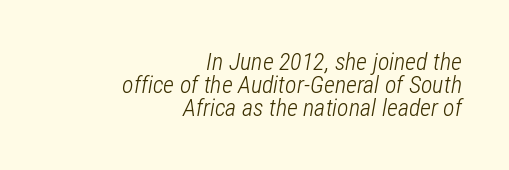
{"italic": "yes", "lean": "right", "slant_degrees": 12, "bold": "no", "underline": "no", "align": "right", "line_spacing": "tight", "line_spacing_ratio": 0.96, "letter_spacing": "normal", "letter_spacing_em": 0.0, "glyph_px": 24}
